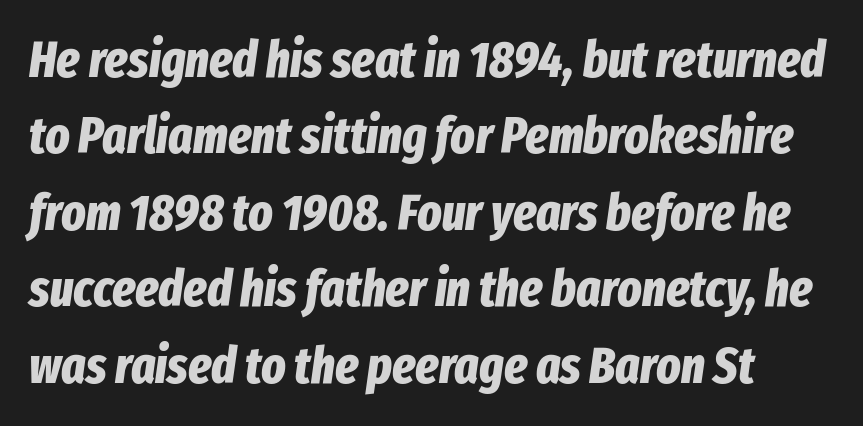
The image shows 51 px bold, condensed type, italic (leaning right); set normal line spacing (1.5x), normal letter spacing, not underlined; low stroke contrast and a medium x-height.
